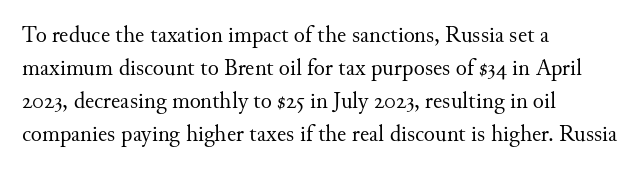
The image shows 23 px text type, upright; set left-aligned, normal line spacing (1.43x), normal letter spacing, not underlined.
